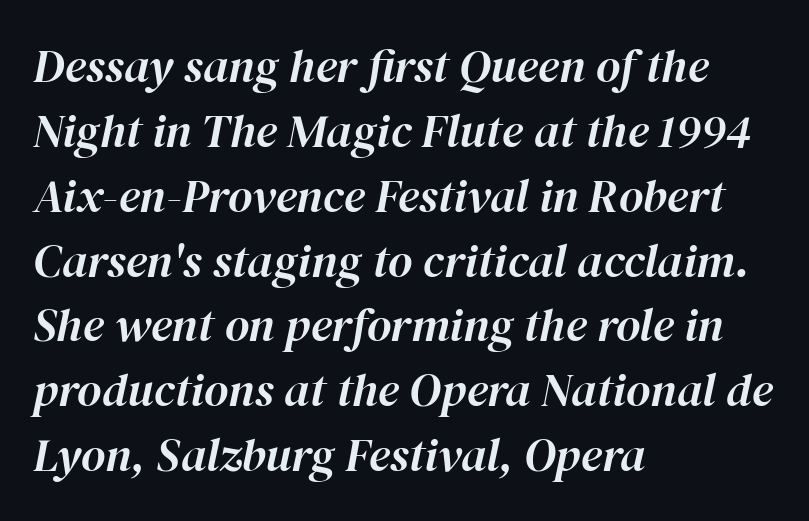
{"italic": "yes", "lean": "right", "slant_degrees": 12, "width": "normal", "stroke_contrast": "high", "x_height": "medium", "monospaced": "no", "underline": "no", "align": "left", "line_spacing": "normal", "line_spacing_ratio": 1.38, "letter_spacing": "normal", "letter_spacing_em": 0.0, "glyph_px": 47}
